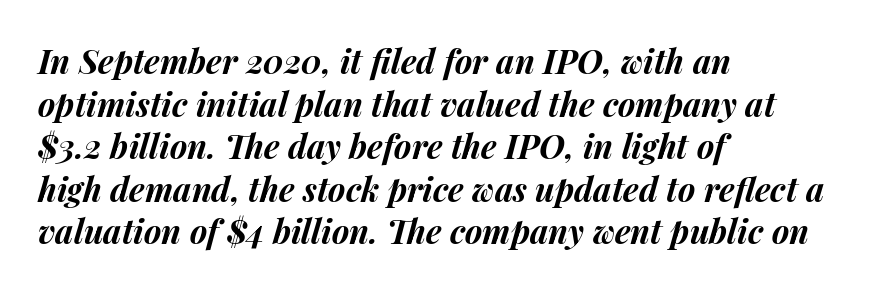
Q: Is the text bold? A: Yes.
Q: Is the text italic (slanted)? A: Yes, it leans right by about 14 degrees.
Q: Is the text underlined? A: No.
Q: How is the paragraph aligned? A: Left-aligned.
Q: Is the spacing between letters normal or unusually wide? A: Normal.
Q: Is the spacing between lines tight, normal or loose? A: Normal.
Q: Width (condensed, normal, or wide)? A: Normal.
Q: Stroke contrast? A: Medium.
Q: x-height? A: Medium.
Q: Monospaced? A: No.
